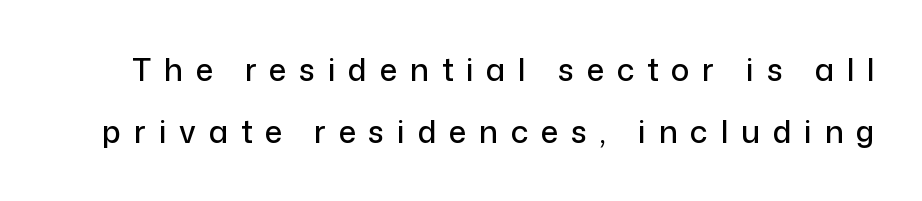
{"serif": "no", "italic": "no", "width": "normal", "stroke_contrast": "low", "x_height": "medium", "monospaced": "no", "underline": "no", "line_spacing": "loose", "line_spacing_ratio": 2.01, "letter_spacing": "wide", "letter_spacing_em": 0.41, "glyph_px": 31}
